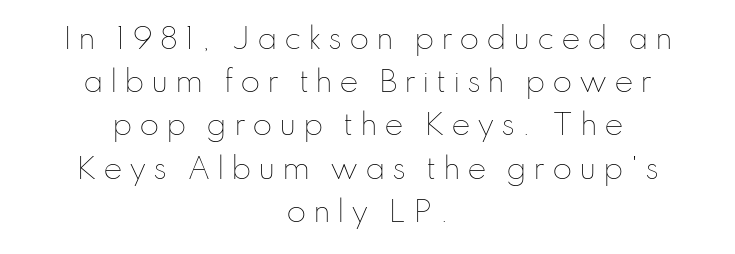
You could only call the tracking loose — the letters float apart. The rendering uses natural spacing where letterforms have individual widths. The passage shown stacks its lines at a standard gap. Weight: regular or lighter. Any mark beneath the type? The region is blank.
